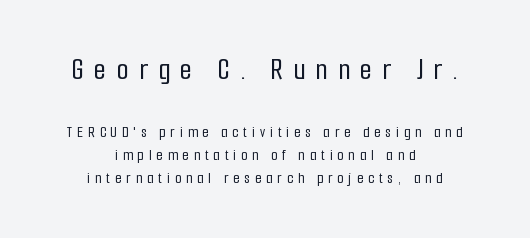
Posture: straight, roman, zero tilt. Baseline-to-baseline distance is the conventional proportion of letter height. The letterforms stand isolated, each surrounded by extra space. Looks like regular typesetting: each glyph gets only the width it needs. Where is the straight margin? There isn't one; the lines are centered. Does the type have serifs? No, each stem ends abruptly.
